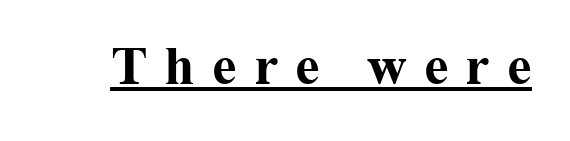
The axis of the letterforms is exactly vertical. Compared with typical body copy, the letter spacing here is much looser. Classification — serif. On the weight axis this lands at bold, roughly 700. Each letter keeps its own natural width here, so spacing adapts to shape. Quick note: underline on.
